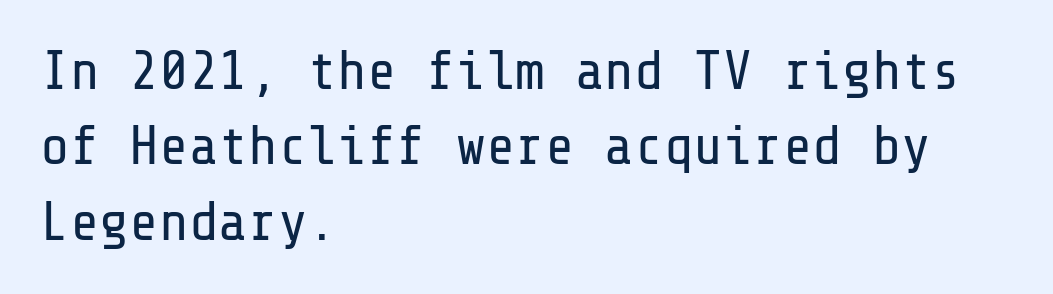
The image shows 55 px regular-weight sans-serif type, upright; set left-aligned, normal line spacing (1.37x), normal letter spacing, not underlined; low stroke contrast and a medium x-height.
